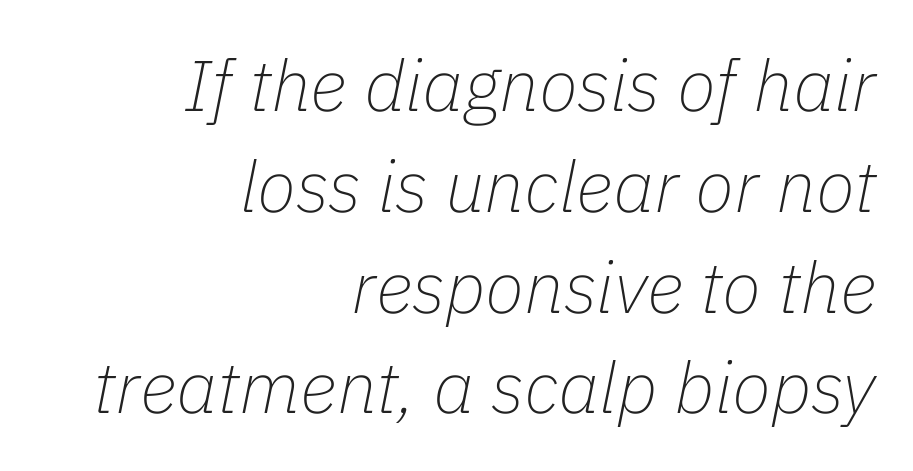
Q: Is the text bold? A: No.
Q: Is the text italic (slanted)? A: Yes, it leans right by about 11 degrees.
Q: Is the text underlined? A: No.
Q: How is the paragraph aligned? A: Right-aligned.
Q: Is the spacing between letters normal or unusually wide? A: Normal.
Q: Is the spacing between lines tight, normal or loose? A: Normal.
Q: Width (condensed, normal, or wide)? A: Normal.
Q: Stroke contrast? A: Low.
Q: x-height? A: Medium.
Q: Monospaced? A: No.
